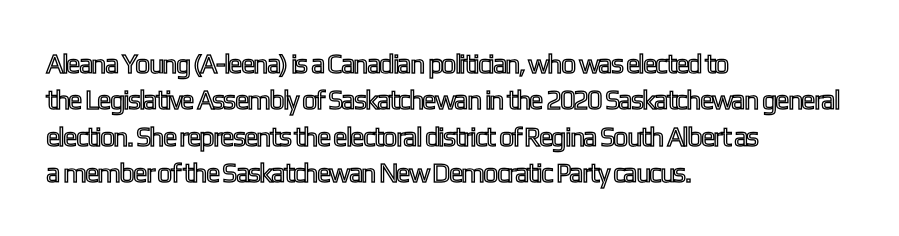
Tracking value appears to be zero — textbook default spacing. The type sits square on the baseline with zero lean. A clean baseline with only descenders dipping below it. Is the block centered? No — it sits flush against the left margin. Notice how descenders clear the ascenders below comfortably — that's standard leading.
